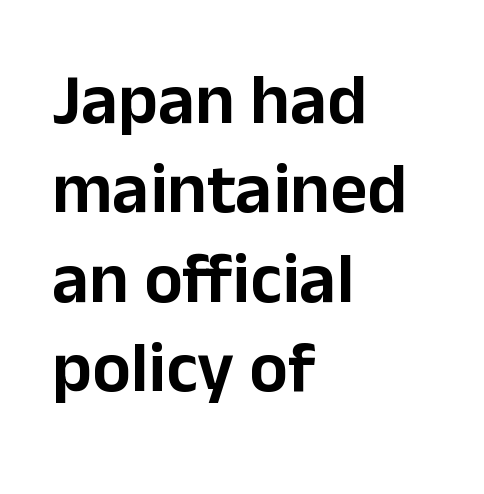
The image shows 72 px sans-serif type, upright; set left-aligned, line spacing 1.24x, normal letter spacing, not underlined; low stroke contrast and a medium x-height.
